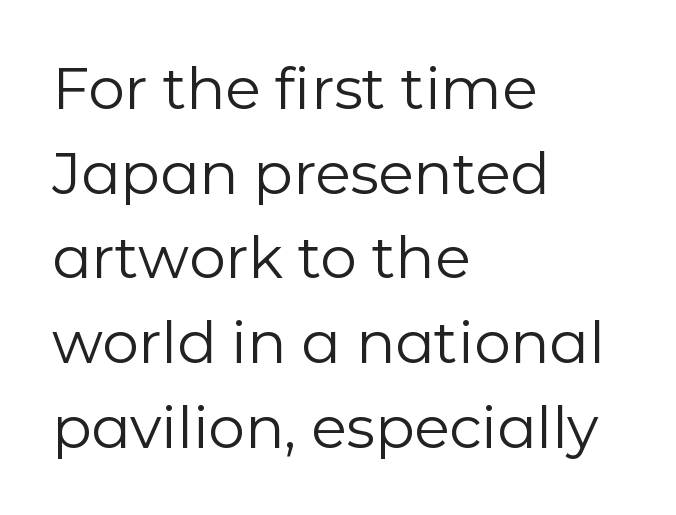
The image shows 58 px regular-weight sans-serif type, upright; set left-aligned, normal line spacing (1.46x), normal letter spacing, not underlined; low stroke contrast and a medium x-height.
